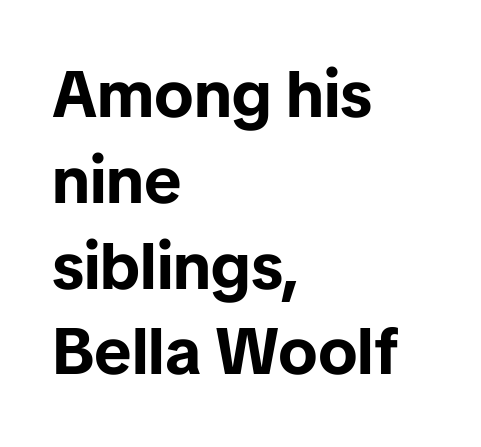
Q: Is the text bold? A: Yes.
Q: Is the text italic (slanted)? A: No, it is upright.
Q: Is the typeface a serif or a sans-serif typeface? A: Sans-serif.
Q: Is the text underlined? A: No.
Q: How is the paragraph aligned? A: Left-aligned.
Q: Is the spacing between letters normal or unusually wide? A: Normal.
Q: Is the spacing between lines tight, normal or loose? A: Normal.
Q: Width (condensed, normal, or wide)? A: Normal.
Q: Stroke contrast? A: Low.
Q: x-height? A: Medium.
Q: Monospaced? A: No.
